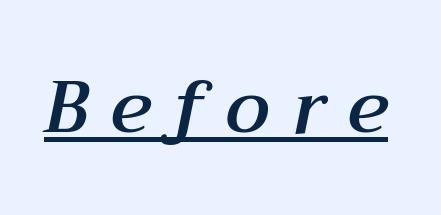
{"italic": "yes", "lean": "right", "slant_degrees": 12, "width": "normal", "stroke_contrast": "medium", "x_height": "medium", "monospaced": "no", "underline": "yes", "letter_spacing": "wide", "letter_spacing_em": 0.31, "glyph_px": 73}
